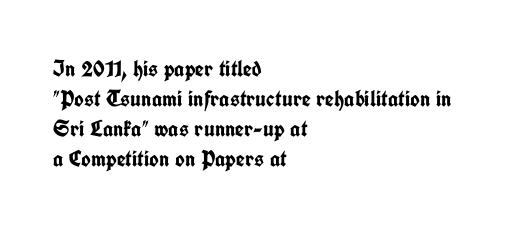
Q: Is the text bold? A: Yes.
Q: Is the text italic (slanted)? A: No, it is upright.
Q: Is the text underlined? A: No.
Q: How is the paragraph aligned? A: Left-aligned.
Q: Is the spacing between letters normal or unusually wide? A: Normal.
Q: Is the spacing between lines tight, normal or loose? A: Normal.
